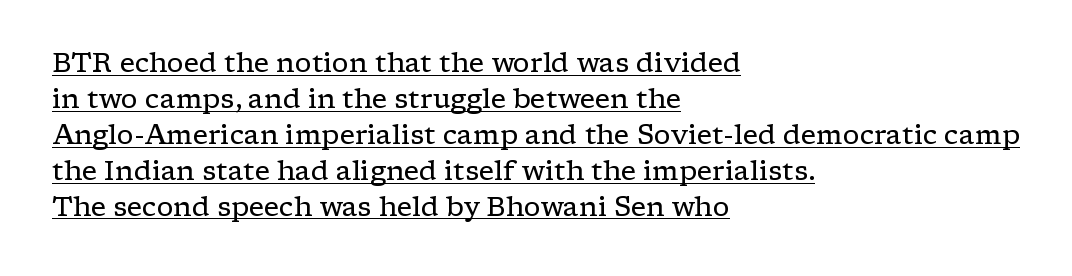
{"italic": "no", "bold": "no", "underline": "yes", "align": "left", "line_spacing": "normal", "line_spacing_ratio": 1.33, "letter_spacing": "normal", "letter_spacing_em": 0.0, "glyph_px": 27}
